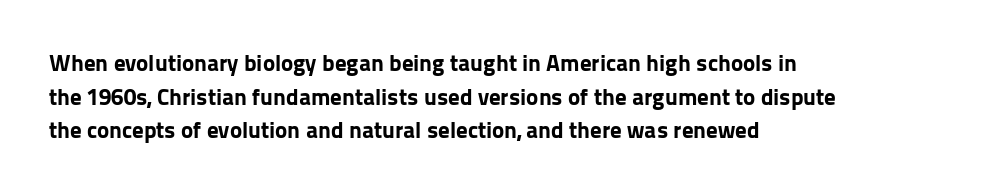
Q: Is the text bold? A: Yes.
Q: Is the text italic (slanted)? A: No, it is upright.
Q: Is the text underlined? A: No.
Q: How is the paragraph aligned? A: Left-aligned.
Q: Is the spacing between letters normal or unusually wide? A: Normal.
Q: Is the spacing between lines tight, normal or loose? A: Normal.
